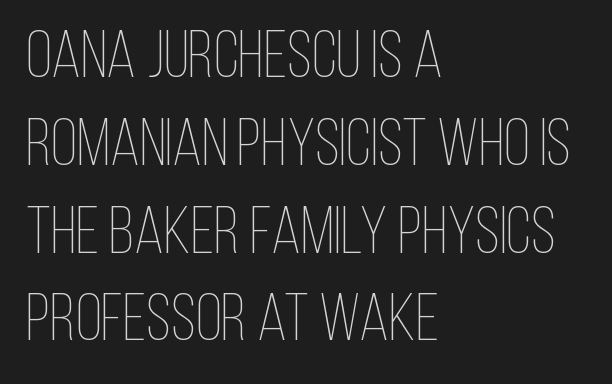
The image shows 67 px thin, condensed type, upright; set left-aligned, normal line spacing (1.31x), normal letter spacing, not underlined; low stroke contrast and a large x-height.
